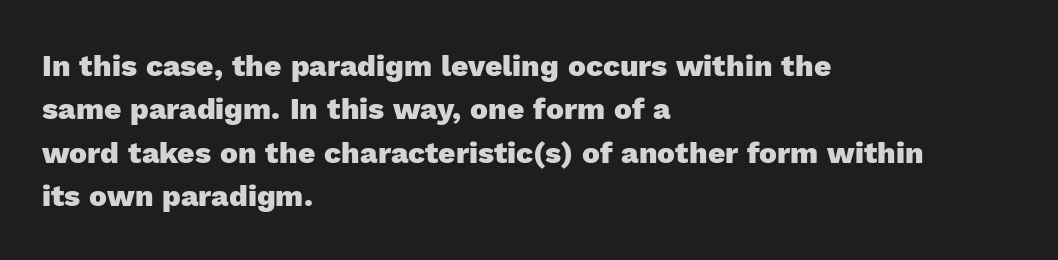
Q: Is the text bold? A: Yes.
Q: Is the text italic (slanted)? A: No, it is upright.
Q: Is the typeface a serif or a sans-serif typeface? A: Sans-serif.
Q: Is the text underlined? A: No.
Q: How is the paragraph aligned? A: Left-aligned.
Q: Is the spacing between letters normal or unusually wide? A: Normal.
Q: Is the spacing between lines tight, normal or loose? A: Normal.
Q: Width (condensed, normal, or wide)? A: Normal.
Q: x-height? A: Medium.
Q: Monospaced? A: No.
